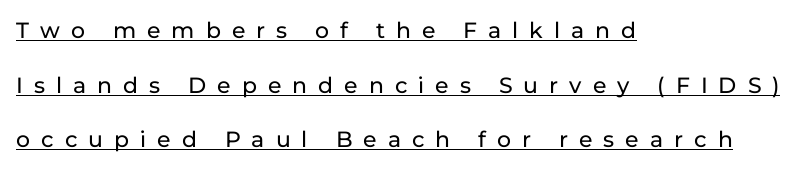
Q: Is the text italic (slanted)? A: No, it is upright.
Q: Is the text underlined? A: Yes.
Q: How is the paragraph aligned? A: Left-aligned.
Q: Is the spacing between letters normal or unusually wide? A: Unusually wide.
Q: Is the spacing between lines tight, normal or loose? A: Loose.
